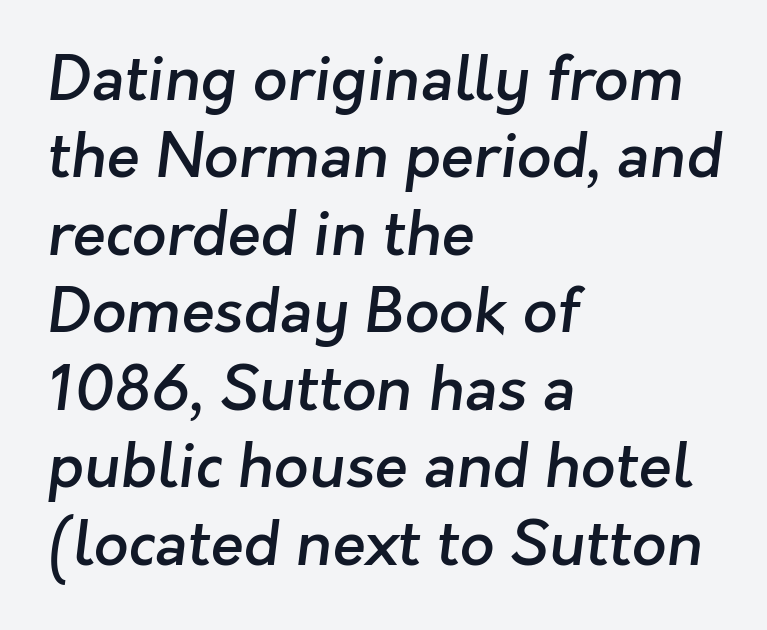
{"serif": "no", "bold": "semi", "weight": "semibold", "width": "normal", "stroke_contrast": "low", "x_height": "medium", "monospaced": "no", "underline": "no", "align": "left", "line_spacing": "normal", "line_spacing_ratio": 1.27, "letter_spacing": "normal", "letter_spacing_em": 0.0, "glyph_px": 61}
